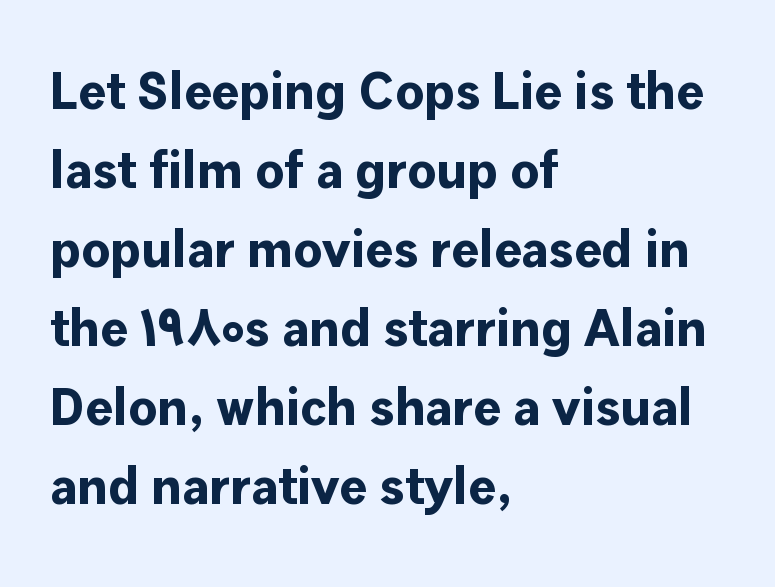
The image shows 52 px bold sans-serif type, upright; set left-aligned, normal line spacing (1.52x), normal letter spacing, not underlined; low stroke contrast and a medium x-height.
